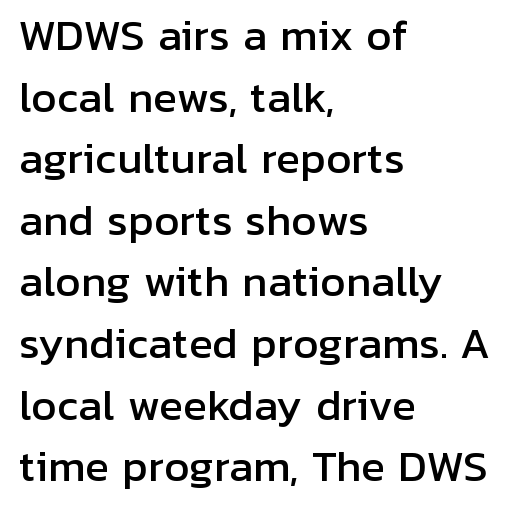
Visually the block forms a straight wall on the left and a jagged coastline on the right. Examine the stroke ends and you'll find no serifs. Underlining? Definitely not there. The face used here is rendered with its standard letterfit. Think of a printed novel: that variable character pitch is what you see here.
